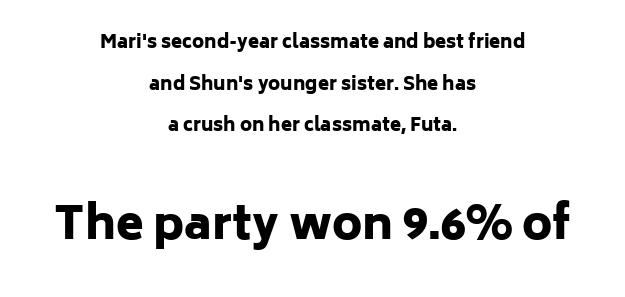
The image shows 45 px heavy sans-serif type, upright; set centered, loose line spacing (2.31x), normal letter spacing, not underlined; the second (bottom) block is 2.5x larger; low stroke contrast and a medium x-height.
